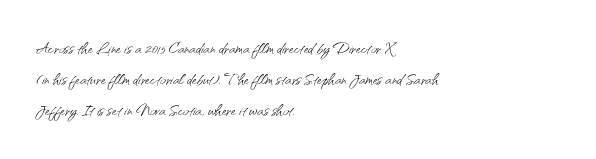
{"bold": "no", "underline": "no", "align": "left", "line_spacing": "normal", "line_spacing_ratio": 1.48, "letter_spacing": "normal", "letter_spacing_em": 0.0, "glyph_px": 21}
